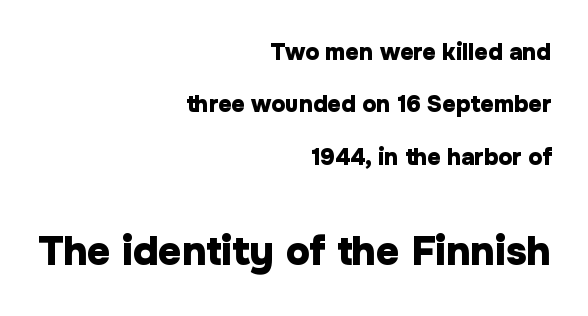
Q: Is the text bold? A: Yes.
Q: Is the text italic (slanted)? A: No, it is upright.
Q: Is the typeface a serif or a sans-serif typeface? A: Sans-serif.
Q: Is the text underlined? A: No.
Q: How is the paragraph aligned? A: Right-aligned.
Q: Is the spacing between letters normal or unusually wide? A: Normal.
Q: Is the spacing between lines tight, normal or loose? A: Loose.
Q: Which block of text is set in a larger size, the first (top) or the second (bottom)? A: The second (bottom) one.
Q: Width (condensed, normal, or wide)? A: Normal.
Q: Stroke contrast? A: Low.
Q: x-height? A: Medium.
Q: Monospaced? A: No.
